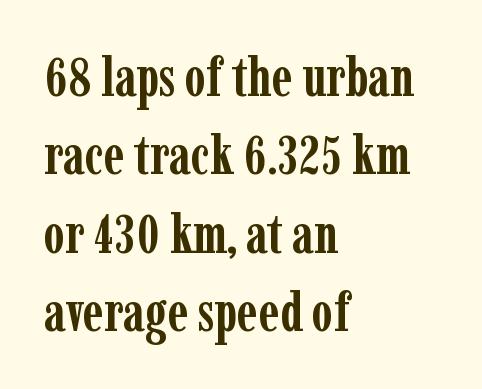
Q: Is the text bold? A: Yes.
Q: Is the text italic (slanted)? A: No, it is upright.
Q: Is the typeface a serif or a sans-serif typeface? A: Serif.
Q: Is the text underlined? A: No.
Q: How is the paragraph aligned? A: Left-aligned.
Q: Is the spacing between letters normal or unusually wide? A: Normal.
Q: Is the spacing between lines tight, normal or loose? A: Normal.
Q: Width (condensed, normal, or wide)? A: Condensed.
Q: Stroke contrast? A: Low.
Q: x-height? A: Medium.
Q: Monospaced? A: No.
